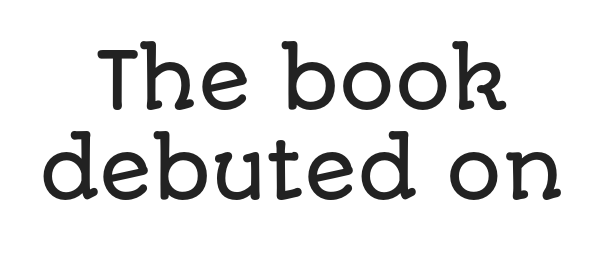
Nope, no serifs anywhere on these letters. Only glyphs here, with clear space below each row. This is the regular roman posture of the typeface. Is this a fixed-width face? No — the glyphs have proportional, varying widths.
